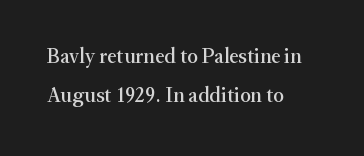
Q: Is the text italic (slanted)? A: No, it is upright.
Q: Is the text underlined? A: No.
Q: How is the paragraph aligned? A: Left-aligned.
Q: Is the spacing between letters normal or unusually wide? A: Normal.
